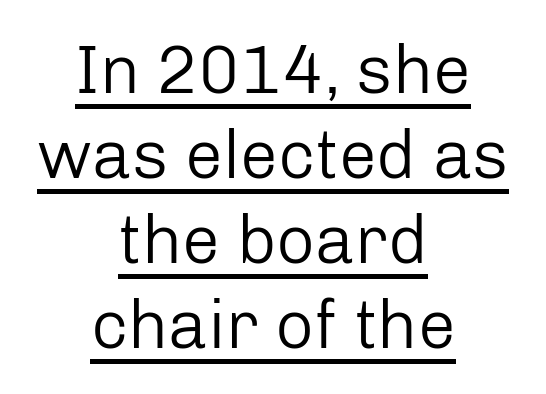
{"serif": "no", "italic": "no", "bold": "no", "weight": "regular", "width": "normal", "stroke_contrast": "low", "x_height": "medium", "monospaced": "no", "underline": "yes", "align": "center", "line_spacing": "normal", "line_spacing_ratio": 1.25, "letter_spacing": "normal", "letter_spacing_em": 0.0, "glyph_px": 68}
